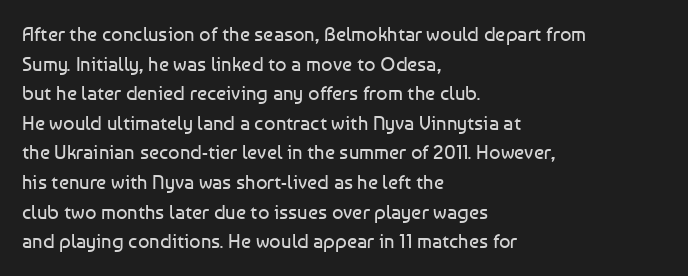
Q: Is the text bold? A: No.
Q: Is the text italic (slanted)? A: No, it is upright.
Q: Is the text underlined? A: No.
Q: How is the paragraph aligned? A: Left-aligned.
Q: Is the spacing between letters normal or unusually wide? A: Normal.
Q: Is the spacing between lines tight, normal or loose? A: Normal.
